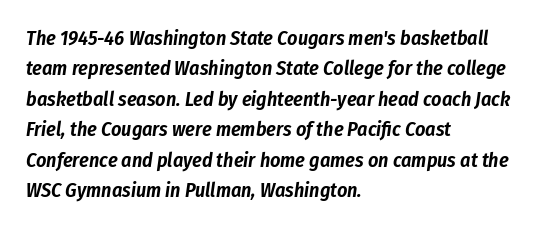
The image shows 20 px text type, italic (leaning right); set left-aligned, normal line spacing (1.52x), normal letter spacing, not underlined.
